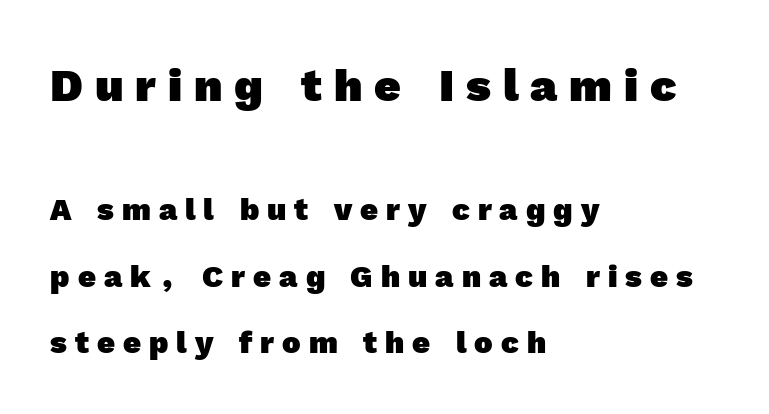
Check under the words: just untouched page. The rendering uses natural spacing where letterforms have individual widths. How are the letters spaced? Widely, with obvious added tracking. Strokes here are thick enough to call this a true bold. Note: larger setting up top, smaller setting below. Grotesque or geometric, the face here clearly has no serifs.
